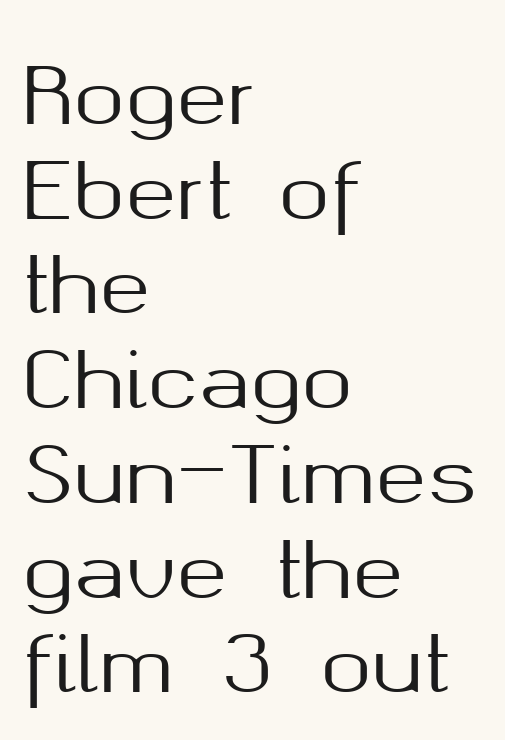
This is the regular roman posture of the typeface. The specimen omits any rule beneath the text block's lines. Font category for this specimen: sans-serif. The letters advance in unequal steps, a hallmark of proportional type.
